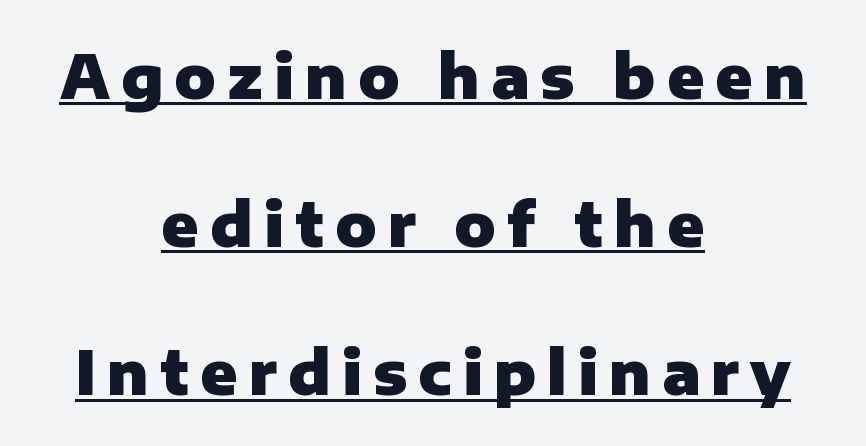
The image shows 61 px heavy sans-serif type, upright; set centered, loose line spacing (2.43x), underlined; low stroke contrast and a medium x-height.
